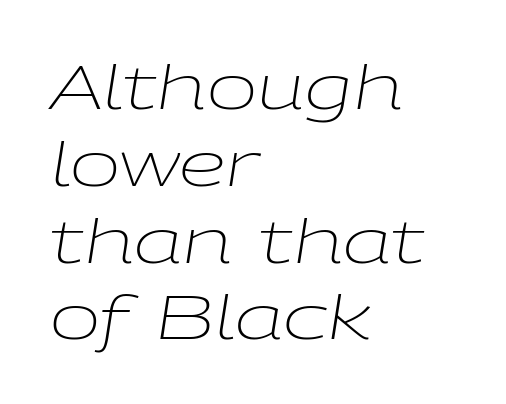
{"italic": "yes", "lean": "right", "slant_degrees": 9, "bold": "no", "weight": "light", "width": "wide", "stroke_contrast": "low", "x_height": "medium", "monospaced": "no", "underline": "no", "align": "left", "line_spacing": "normal", "line_spacing_ratio": 1.28, "letter_spacing": "normal", "letter_spacing_em": 0.0, "glyph_px": 60}
